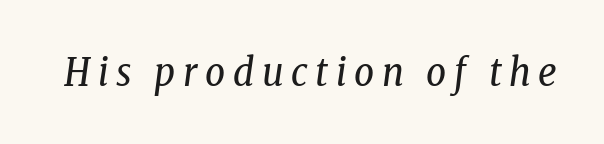
Spacing verdict: proportional, widths tailored to each character. Each letter's strokes conclude with small projecting serifs. You could only call the tracking loose — the letters float apart. Ink coverage per letter is moderate at most.
